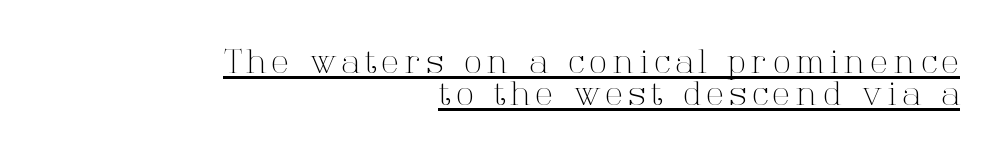
{"serif": "yes", "italic": "no", "bold": "no", "weight": "light", "width": "normal", "stroke_contrast": "high", "x_height": "medium", "monospaced": "no", "underline": "yes", "align": "right", "line_spacing": "tight", "line_spacing_ratio": 1.0, "glyph_px": 32}
